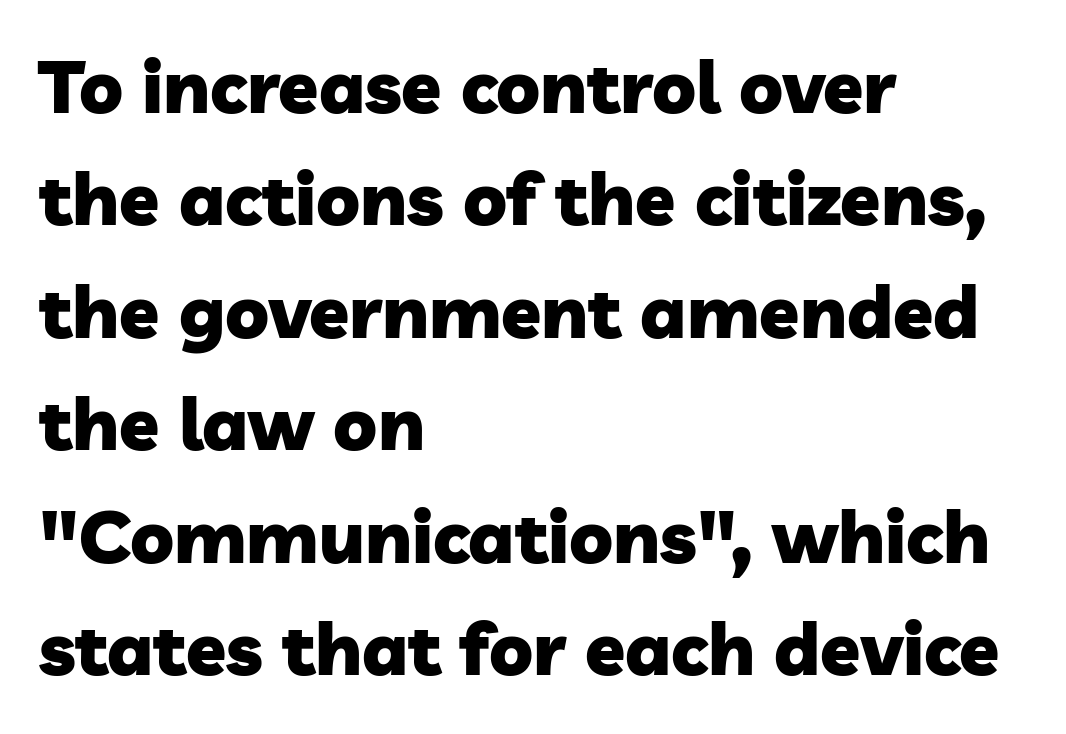
How are the letters spaced? Ordinarily, with no added tracking. Interline gaps are of average width in this sample. Chunky letters — that's bold for sure. Caption: multi-line text, flush left, ragged right. Typographically, this falls in the sans-serif category.
